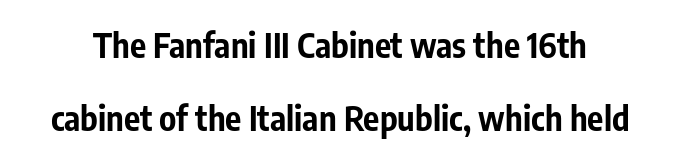
{"serif": "no", "italic": "no", "bold": "yes", "weight": "bold", "width": "condensed", "stroke_contrast": "low", "x_height": "medium", "monospaced": "no", "underline": "no", "line_spacing": "loose", "line_spacing_ratio": 2.16, "letter_spacing": "normal", "letter_spacing_em": 0.0, "glyph_px": 34}
